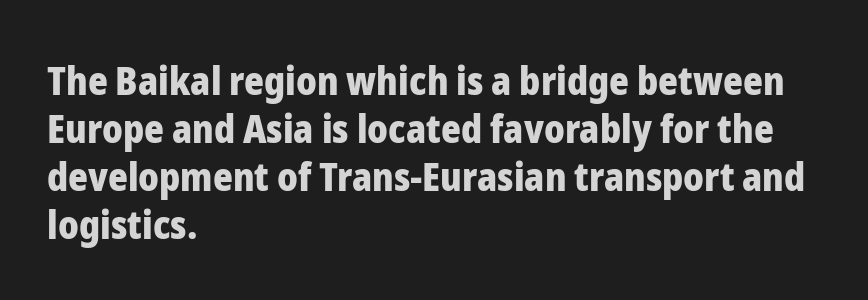
Q: Is the text bold? A: Yes.
Q: Is the text italic (slanted)? A: No, it is upright.
Q: Is the typeface a serif or a sans-serif typeface? A: Sans-serif.
Q: Is the text underlined? A: No.
Q: How is the paragraph aligned? A: Left-aligned.
Q: Is the spacing between letters normal or unusually wide? A: Normal.
Q: Is the spacing between lines tight, normal or loose? A: Normal.
Q: Width (condensed, normal, or wide)? A: Normal.
Q: Stroke contrast? A: Low.
Q: x-height? A: Medium.
Q: Monospaced? A: No.
